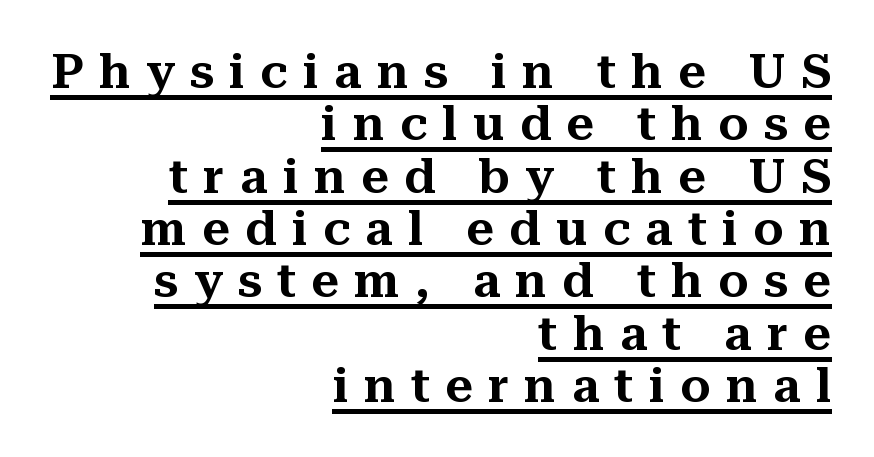
Does the type have serifs? Yes, each stem ends in a small foot. The font's upright variant was chosen for this text. Notice how the passage keeps a crisp vertical edge on the right only. This sample trades vertical openness for compactness between lines. Varying glyph widths throughout — classic text-font behaviour.
